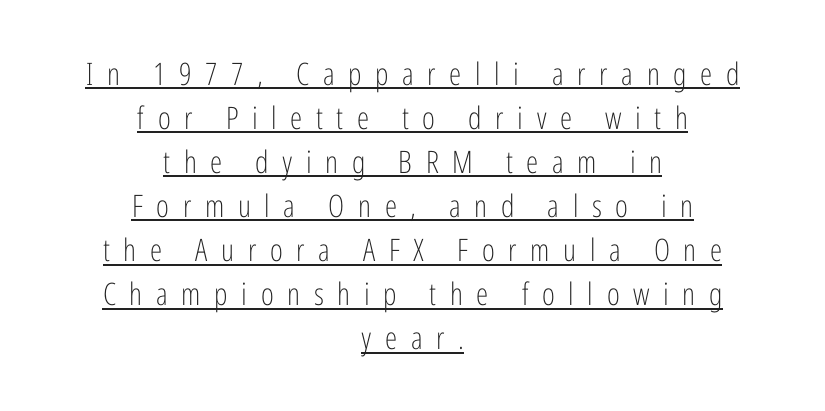
Heaviness? Minimal to ordinary, like unemphasized prose. What's the leading like? Ordinary, nothing unusual. Note the varied advance widths — an 'i' is clearly narrower than an 'm'. A roman cut, with each character standing at attention.
